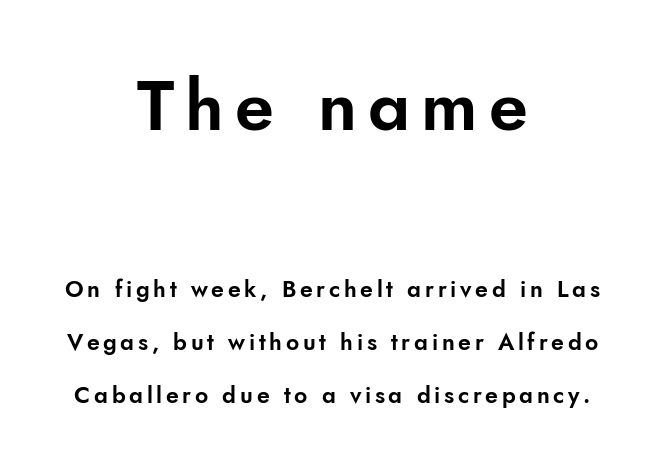
Visually, the top section dominates because its glyphs are scaled up. Vertical strokes here are truly vertical. Line starts and ends both wander, symmetrically. The rendering uses natural spacing where letterforms have individual widths. Each new line begins a long way beneath the previous one.
